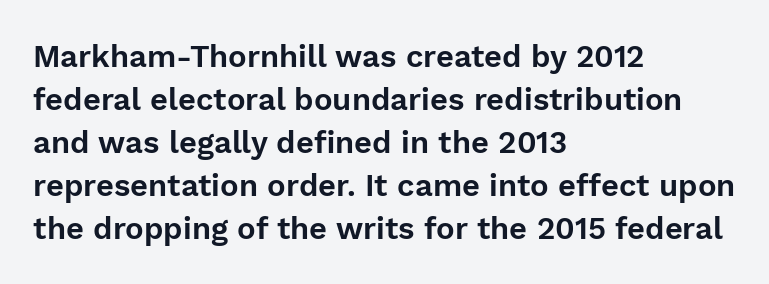
Q: Is the text italic (slanted)? A: No, it is upright.
Q: Is the typeface a serif or a sans-serif typeface? A: Sans-serif.
Q: Is the text underlined? A: No.
Q: How is the paragraph aligned? A: Left-aligned.
Q: Is the spacing between letters normal or unusually wide? A: Normal.
Q: Is the spacing between lines tight, normal or loose? A: Normal.
Q: Width (condensed, normal, or wide)? A: Normal.
Q: Stroke contrast? A: Low.
Q: x-height? A: Medium.
Q: Monospaced? A: No.
